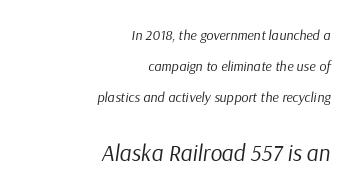
{"italic": "yes", "lean": "right", "slant_degrees": 9, "bold": "no", "underline": "no", "align": "right", "line_spacing": "loose", "line_spacing_ratio": 2.22, "letter_spacing": "normal", "letter_spacing_em": 0.0, "larger_block": "second", "size_ratio": 1.64, "glyph_px": 23}
